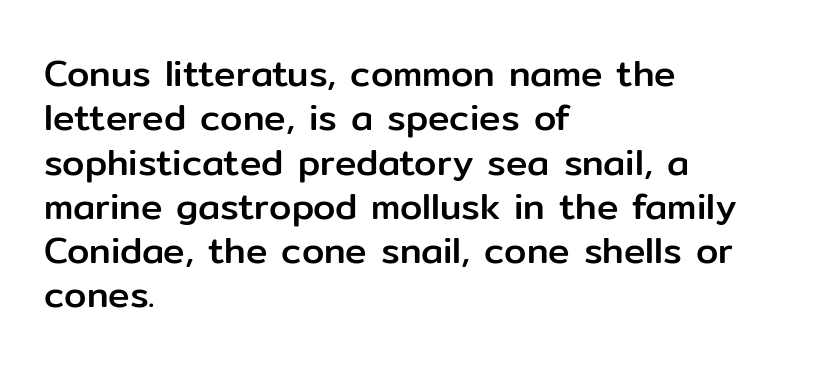
Q: Is the text italic (slanted)? A: No, it is upright.
Q: Is the typeface a serif or a sans-serif typeface? A: Sans-serif.
Q: Is the text underlined? A: No.
Q: How is the paragraph aligned? A: Left-aligned.
Q: Is the spacing between letters normal or unusually wide? A: Normal.
Q: Width (condensed, normal, or wide)? A: Normal.
Q: Stroke contrast? A: Low.
Q: x-height? A: Medium.
Q: Monospaced? A: No.
